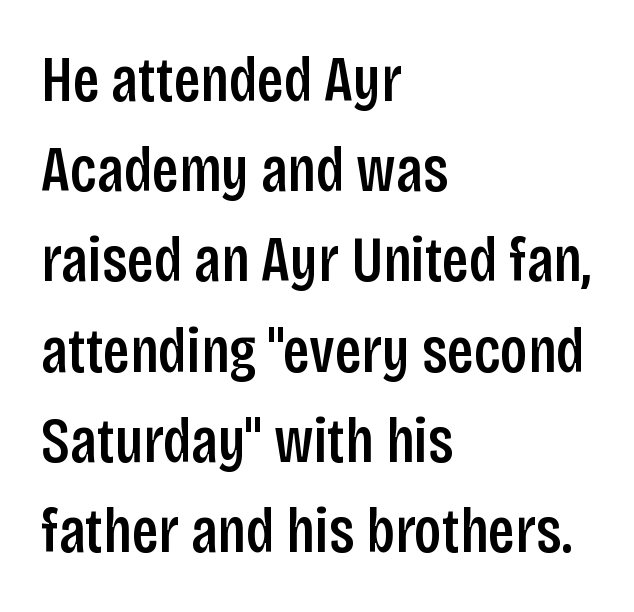
Q: Is the text italic (slanted)? A: No, it is upright.
Q: Is the typeface a serif or a sans-serif typeface? A: Sans-serif.
Q: Is the text underlined? A: No.
Q: How is the paragraph aligned? A: Left-aligned.
Q: Is the spacing between letters normal or unusually wide? A: Normal.
Q: Is the spacing between lines tight, normal or loose? A: Normal.
Q: Width (condensed, normal, or wide)? A: Condensed.
Q: Stroke contrast? A: Low.
Q: x-height? A: Large.
Q: Monospaced? A: No.
